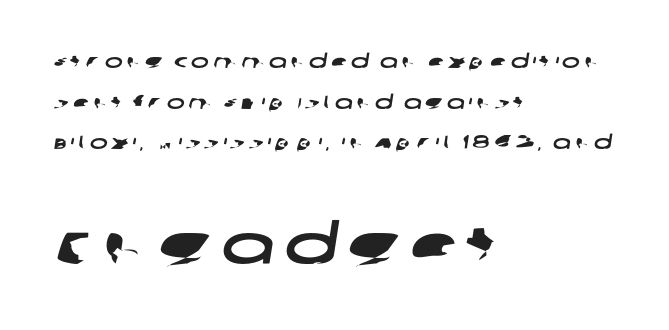
This rendering employs a face without finishing strokes, i.e., a sans-serif. Character size in the trailing block exceeds that of the leading block. Left-aligned paragraph, ragged on the right. Descender tails drop into unmarked territory. Here the designer chose a conventional face with non-uniform glyph widths.
